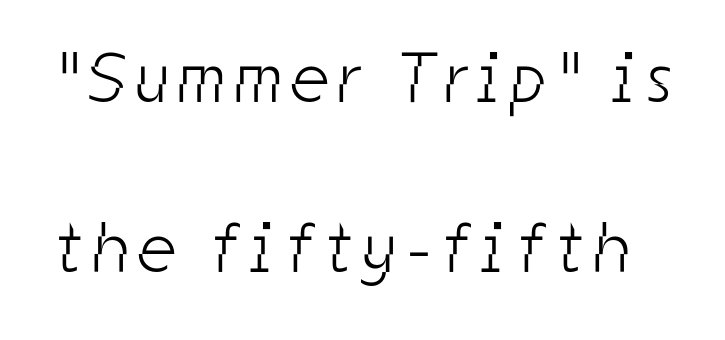
{"serif": "no", "bold": "no", "weight": "light", "width": "condensed", "stroke_contrast": "low", "x_height": "medium", "monospaced": "no", "underline": "no", "line_spacing": "loose", "line_spacing_ratio": 2.4, "glyph_px": 71}
